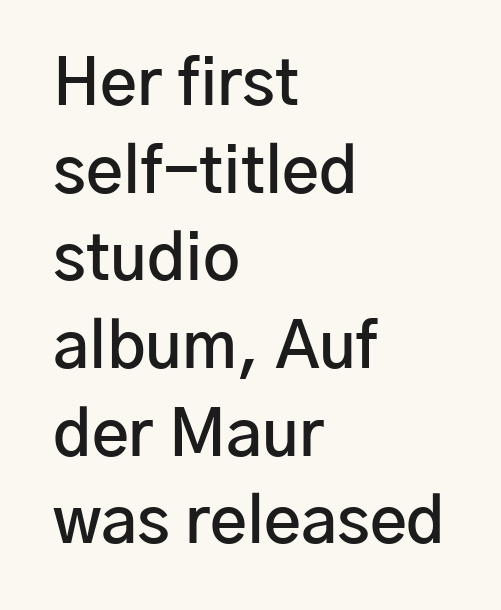
Q: Is the text bold? A: Semi-bold.
Q: Is the text italic (slanted)? A: No, it is upright.
Q: Is the typeface a serif or a sans-serif typeface? A: Sans-serif.
Q: Is the text underlined? A: No.
Q: How is the paragraph aligned? A: Left-aligned.
Q: Is the spacing between letters normal or unusually wide? A: Normal.
Q: Is the spacing between lines tight, normal or loose? A: Normal.
Q: Width (condensed, normal, or wide)? A: Normal.
Q: Stroke contrast? A: Low.
Q: x-height? A: Medium.
Q: Monospaced? A: No.
